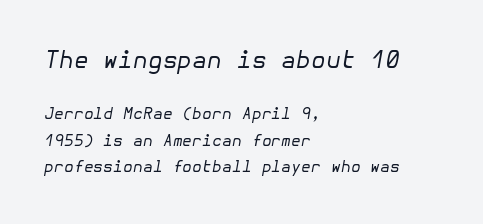
Q: Is the text bold? A: No.
Q: Is the text italic (slanted)? A: Yes, it leans right by about 10 degrees.
Q: Is the text underlined? A: No.
Q: How is the paragraph aligned? A: Left-aligned.
Q: Is the spacing between letters normal or unusually wide? A: Normal.
Q: Is the spacing between lines tight, normal or loose? A: Normal.
Q: Which block of text is set in a larger size, the first (top) or the second (bottom)? A: The first (top) one.
